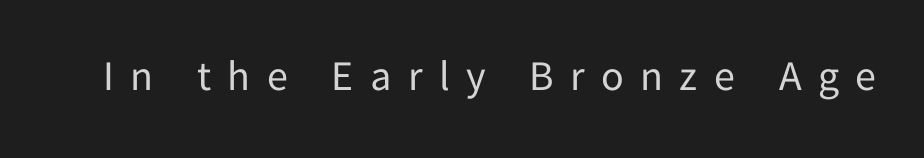
A light-to-regular cut is what we see here. Inter-character spacing is expanded well beyond the font's built-in metrics. Honestly, there is no underline to notice here at all. Notice how the stems are strictly vertical — no italics here. Grotesque or geometric, the face here clearly has no serifs.
